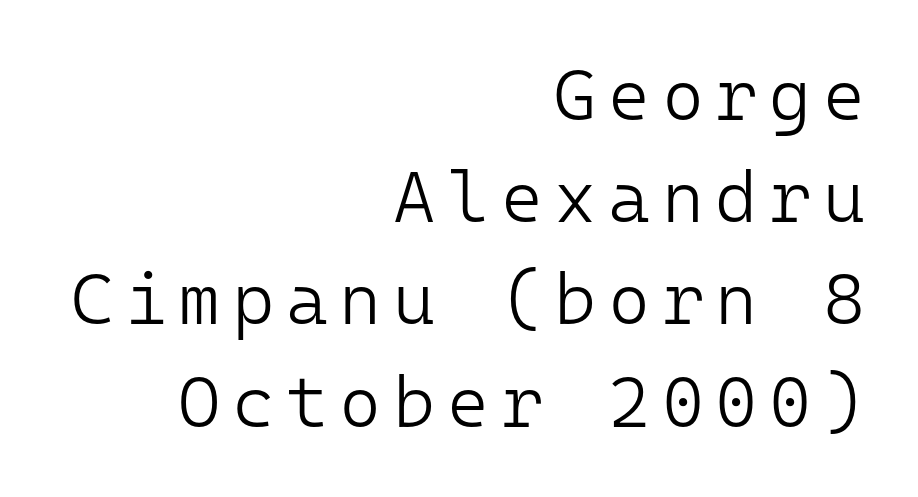
The letters stand straight up with perfectly vertical stems. The space directly below the letters is spotless. This block has exactly the height ordinary leading produces. This sample uses a sans-serif face.
